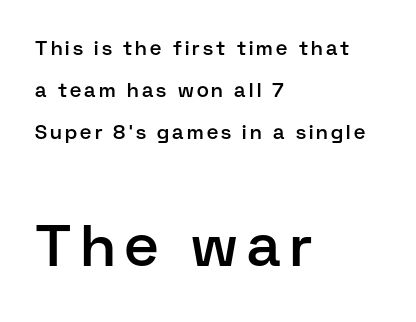
The image shows 59 px semibold sans-serif type, upright; set left-aligned, loose line spacing (2.11x), not underlined; the second (bottom) block is 2.95x larger; low stroke contrast and a medium x-height.
